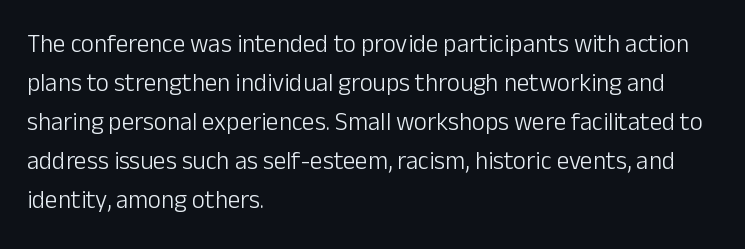
Q: Is the text bold? A: No.
Q: Is the text italic (slanted)? A: No, it is upright.
Q: Is the text underlined? A: No.
Q: How is the paragraph aligned? A: Left-aligned.
Q: Is the spacing between letters normal or unusually wide? A: Normal.
Q: Is the spacing between lines tight, normal or loose? A: Normal.
